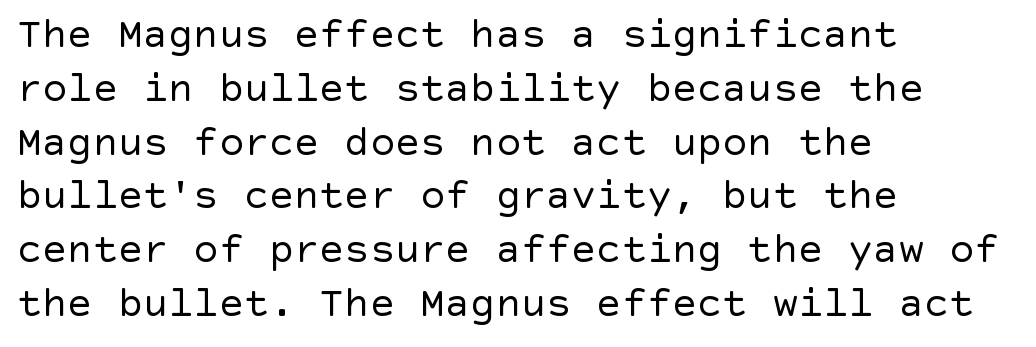
{"serif": "no", "italic": "no", "bold": "no", "weight": "regular", "width": "normal", "x_height": "large", "underline": "no", "align": "left", "line_spacing": "normal", "line_spacing_ratio": 1.28, "letter_spacing": "normal", "letter_spacing_em": 0.0, "glyph_px": 42}
